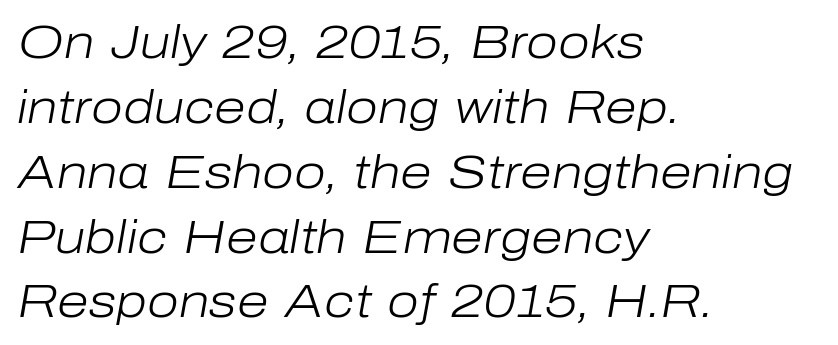
This sample uses plain, unmodified letter spacing. This is oblique type, the kind used for emphasis or titles. Stroke thickness stays within the range of a standard reading face or lighter. This sample has the flowing, uneven cadence of proportional lettering.
